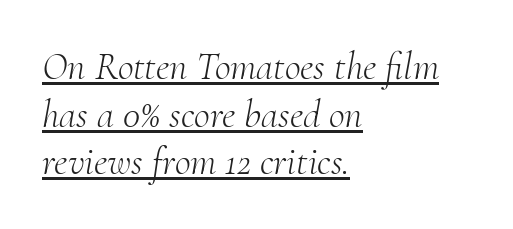
The image shows 39 px light serif type, italic (leaning right); set left-aligned, line spacing 1.22x, normal letter spacing, underlined; medium stroke contrast and a small x-height.
